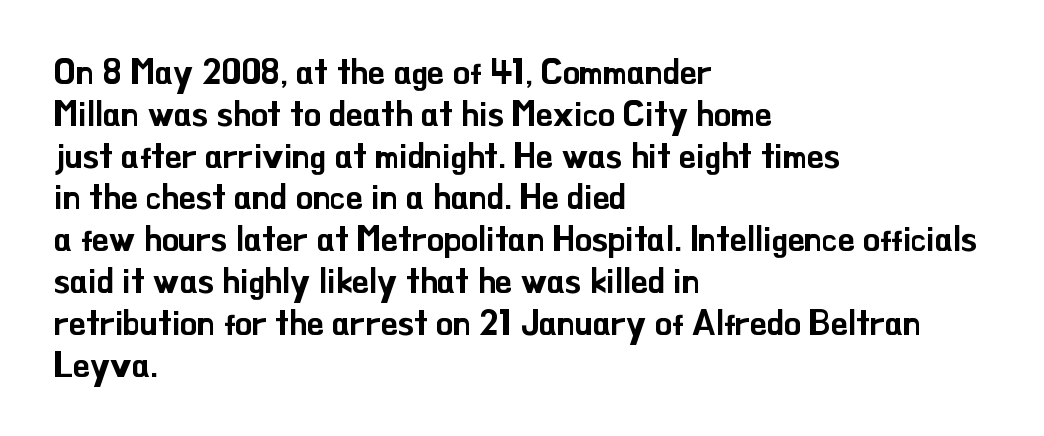
The image shows 34 px sans-serif type, upright; set left-aligned, line spacing 1.23x, normal letter spacing, not underlined; low stroke contrast and a small x-height.
